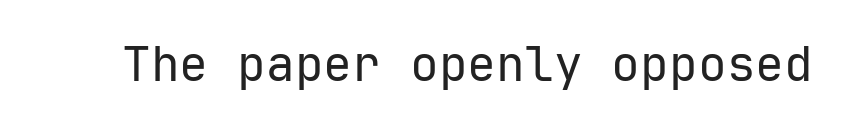
Spacing verdict: monospaced, one width for all characters. The text was rendered using a sans face with plain stroke endings. Any mark beneath the type? The region is blank. Compared with a typical body face, this is equally light or lighter still. The face used here is rendered with its standard letterfit. Ordinary non-slanted type is in use.
